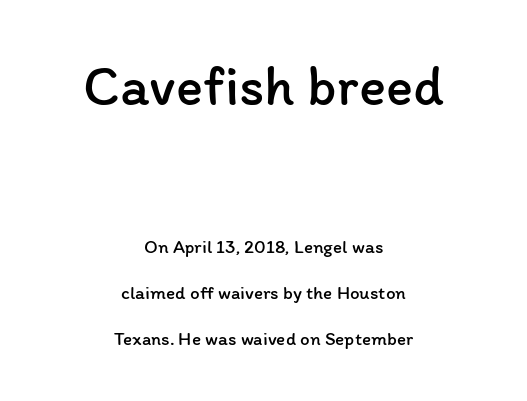
Q: Is the text bold? A: No.
Q: Is the text italic (slanted)? A: No, it is upright.
Q: Is the text underlined? A: No.
Q: How is the paragraph aligned? A: Centered.
Q: Is the spacing between letters normal or unusually wide? A: Normal.
Q: Is the spacing between lines tight, normal or loose? A: Loose.
Q: Which block of text is set in a larger size, the first (top) or the second (bottom)? A: The first (top) one.
Q: Width (condensed, normal, or wide)? A: Normal.
Q: Stroke contrast? A: Low.
Q: x-height? A: Medium.
Q: Monospaced? A: No.
